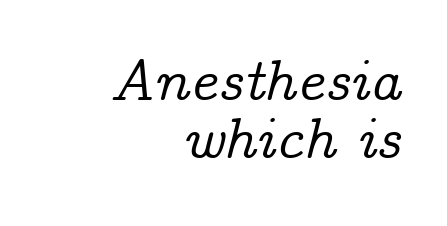
Q: Is the text italic (slanted)? A: Yes, it leans right by about 14 degrees.
Q: Is the typeface a serif or a sans-serif typeface? A: Serif.
Q: Is the text underlined? A: No.
Q: How is the paragraph aligned? A: Right-aligned.
Q: Is the spacing between letters normal or unusually wide? A: Normal.
Q: Is the spacing between lines tight, normal or loose? A: Tight.
Q: Width (condensed, normal, or wide)? A: Normal.
Q: Stroke contrast? A: Low.
Q: x-height? A: Medium.
Q: Monospaced? A: No.
